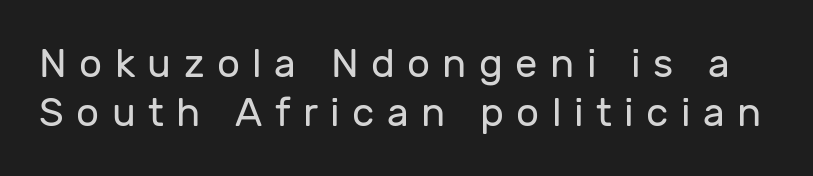
The zone under the glyphs is completely vacant. What kind of face is this? One without serifs — a sans. Posture: straight, roman, zero tilt. Caption: face not bold, strokes unweighted. Caption: expanded tracking, letters set apart.
